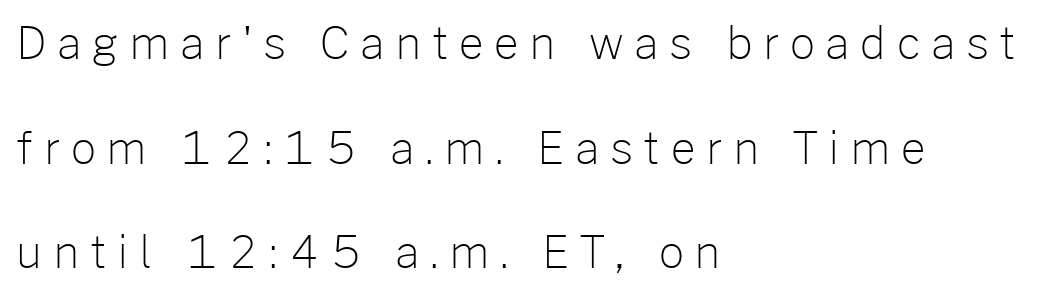
The image shows 44 px light sans-serif type, upright; set left-aligned, loose line spacing (2.38x), unusually wide letter spacing (+0.24 em), not underlined; low stroke contrast and a medium x-height.
